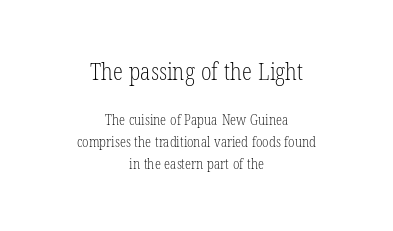
Compared with typical paragraphs, the rows here are spaced about the same. No letter is thick-stroked: the sample isn't bold. Only glyphs here, with clear space below each row. Between these two stacked blocks, the higher one wins on size. Compared with a flush-left layout, this one balances lines on the center instead.
